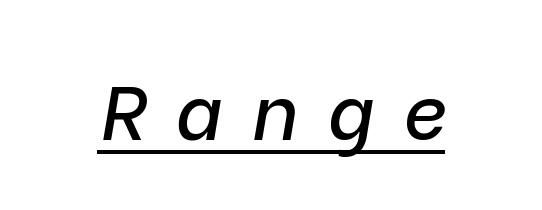
This sample uses an oblique cut, with every glyph tilted off the vertical. The letters advance in unequal steps, a hallmark of proportional type. Beneath each row of characters lies a ruled line. The passage shown has open, widely tracked lettering throughout.
